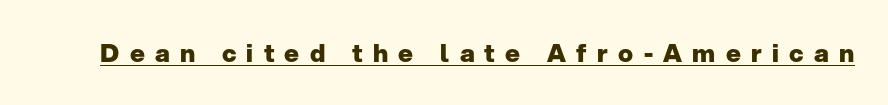
Q: Is the text bold? A: Yes.
Q: Is the text italic (slanted)? A: No, it is upright.
Q: Is the text underlined? A: Yes.
Q: Is the spacing between letters normal or unusually wide? A: Unusually wide.
